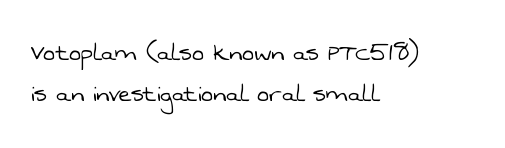
Q: Is the text bold? A: No.
Q: Is the typeface a serif or a sans-serif typeface? A: Sans-serif.
Q: Is the text underlined? A: No.
Q: How is the paragraph aligned? A: Left-aligned.
Q: Is the spacing between letters normal or unusually wide? A: Normal.
Q: Is the spacing between lines tight, normal or loose? A: Normal.
Q: Width (condensed, normal, or wide)? A: Normal.
Q: Stroke contrast? A: Low.
Q: x-height? A: Medium.
Q: Monospaced? A: No.
